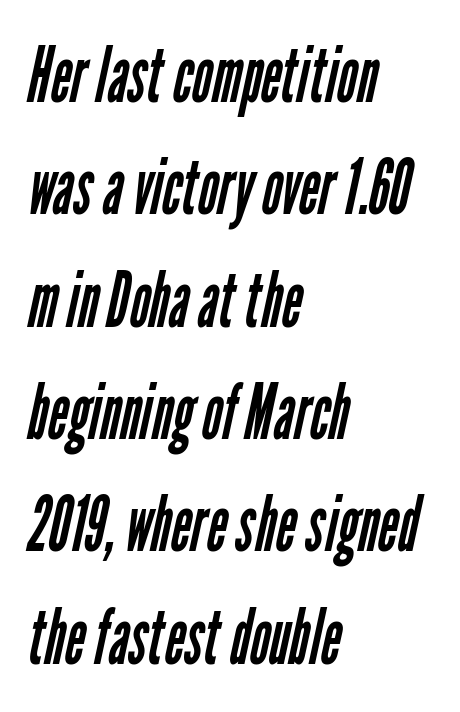
The text block is weighted toward the left margin, trailing off unevenly rightward. Is the letter spacing exaggerated? No — it looks like the ordinary default. The letters look calm and open, with moderate or lighter stems. Do the characters align in a grid? No, the font is proportional. Any mark beneath the type? The region is blank. Baseline-to-baseline distance is the conventional proportion of letter height.
